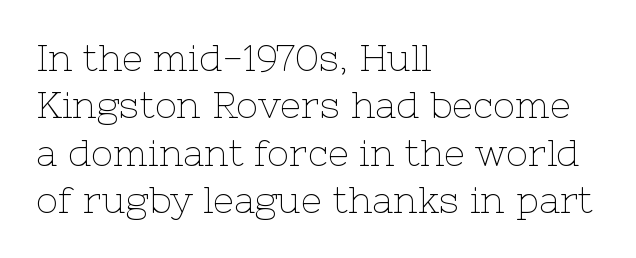
Q: Is the text bold? A: No.
Q: Is the text italic (slanted)? A: No, it is upright.
Q: Is the typeface a serif or a sans-serif typeface? A: Serif.
Q: Is the text underlined? A: No.
Q: How is the paragraph aligned? A: Left-aligned.
Q: Is the spacing between letters normal or unusually wide? A: Normal.
Q: Is the spacing between lines tight, normal or loose? A: Normal.
Q: Width (condensed, normal, or wide)? A: Normal.
Q: Stroke contrast? A: Low.
Q: x-height? A: Medium.
Q: Monospaced? A: No.
